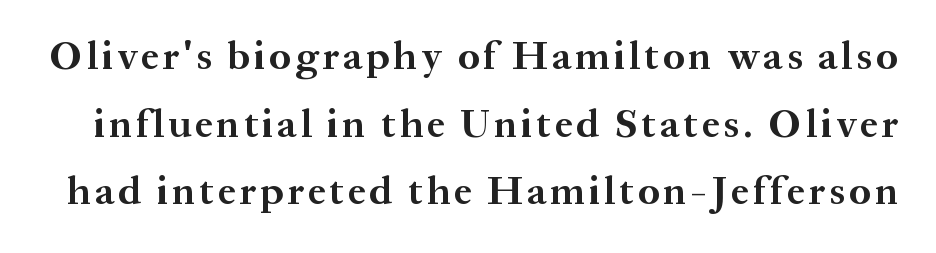
{"serif": "yes", "italic": "no", "bold": "yes", "weight": "bold", "width": "normal", "stroke_contrast": "medium", "x_height": "medium", "monospaced": "no", "underline": "no", "line_spacing": "normal", "line_spacing_ratio": 1.69, "glyph_px": 40}
